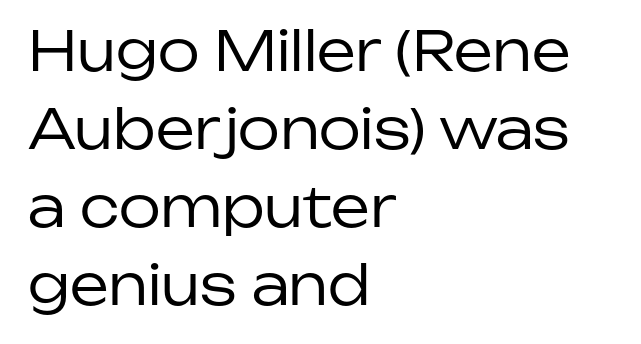
The image shows 55 px regular-weight sans-serif type, upright; set left-aligned, normal line spacing (1.42x), normal letter spacing, not underlined; low stroke contrast and a medium x-height.
